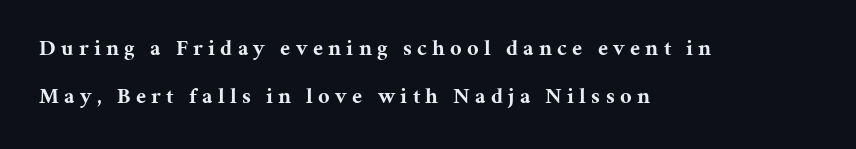
The image shows 22 px bold type, upright; set left-aligned, loose line spacing (2.17x), unusually wide letter spacing (+0.24 em), not underlined.
